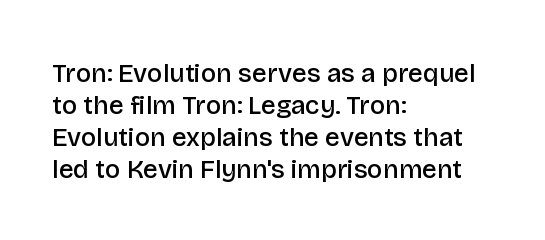
Q: Is the text bold? A: Semi-bold.
Q: Is the text italic (slanted)? A: No, it is upright.
Q: Is the text underlined? A: No.
Q: How is the paragraph aligned? A: Left-aligned.
Q: Is the spacing between letters normal or unusually wide? A: Normal.
